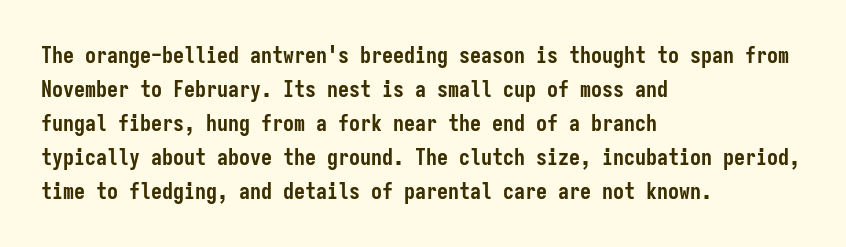
The lettering holds an erect, upright posture throughout. No word sits above an underline. Thick stems and heavy bowls — unmistakably bold. How are the letters spaced? Ordinarily, with no added tracking. Line beginnings align vertically; line endings do not.
